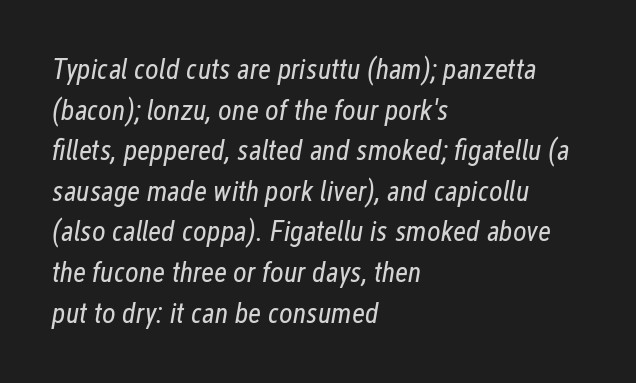
The image shows 29 px regular-weight, condensed type, italic (leaning right); set left-aligned, normal line spacing (1.4x), normal letter spacing, not underlined; low stroke contrast and a medium x-height.
